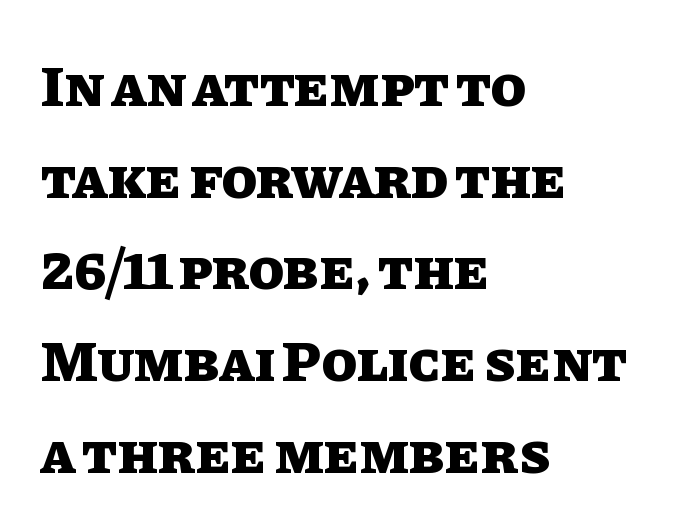
{"italic": "no", "bold": "yes", "weight": "heavy", "width": "normal", "stroke_contrast": "low", "x_height": "large", "monospaced": "no", "underline": "no", "align": "left", "line_spacing": "normal", "line_spacing_ratio": 1.58, "letter_spacing": "normal", "letter_spacing_em": 0.0, "glyph_px": 58}
